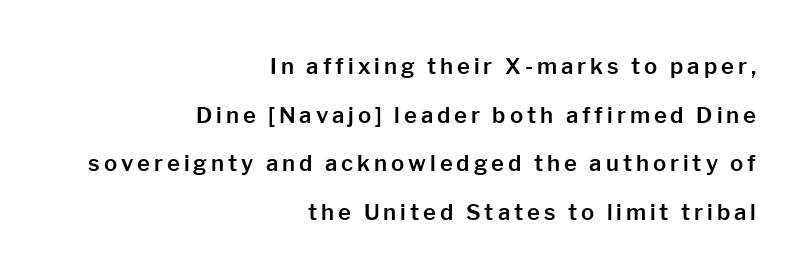
{"italic": "no", "underline": "no", "align": "right", "line_spacing": "loose", "line_spacing_ratio": 2.21, "glyph_px": 22}
